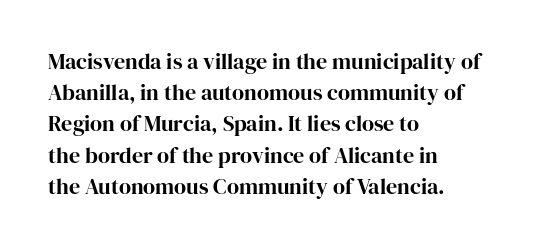
Nope, not italic — everything's standing straight. You could call the tracking neutral — neither tight nor loose. Descenders hang freely into open space. Vertical spacing — default. The compositor pushed each line to the left boundary.
